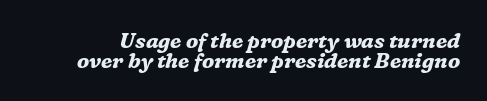
Q: Is the text bold? A: Yes.
Q: Is the text italic (slanted)? A: Yes, it leans right by about 16 degrees.
Q: Is the text underlined? A: No.
Q: Is the spacing between letters normal or unusually wide? A: Normal.
Q: Is the spacing between lines tight, normal or loose? A: Tight.
